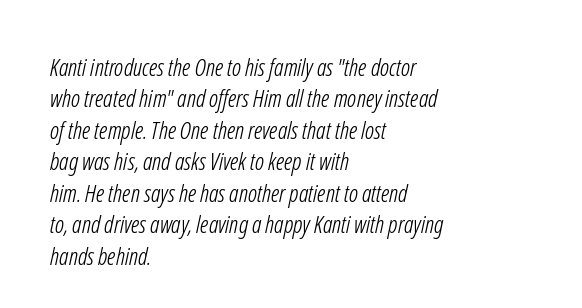
{"bold": "no", "underline": "no", "align": "left", "line_spacing": "normal", "line_spacing_ratio": 1.31, "letter_spacing": "normal", "letter_spacing_em": 0.0, "glyph_px": 24}
